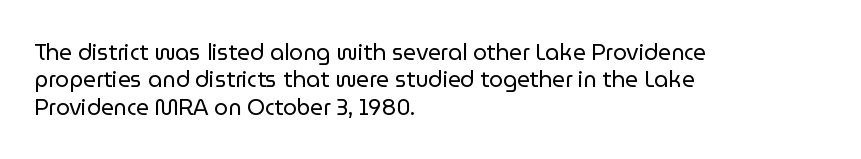
The image shows 22 px text type, upright; set left-aligned, normal line spacing (1.25x), normal letter spacing, not underlined.
